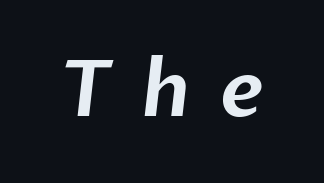
The image shows 78 px sans-serif type; set unusually wide letter spacing (+0.38 em), not underlined; low stroke contrast and a medium x-height.
